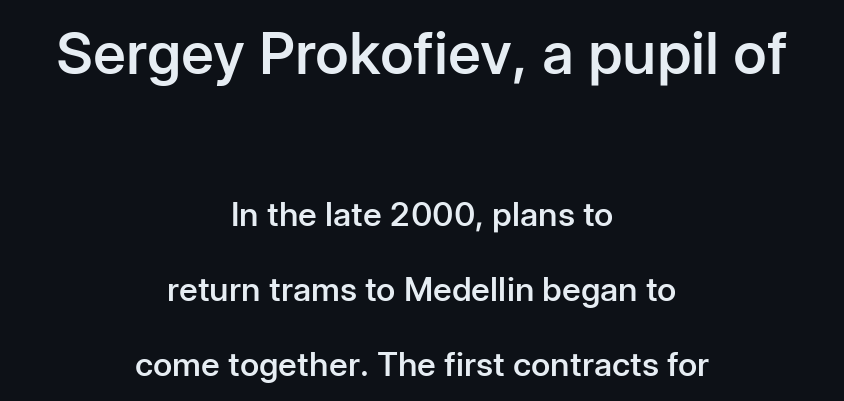
Q: Is the text bold? A: Semi-bold.
Q: Is the text italic (slanted)? A: No, it is upright.
Q: Is the typeface a serif or a sans-serif typeface? A: Sans-serif.
Q: Is the text underlined? A: No.
Q: How is the paragraph aligned? A: Centered.
Q: Is the spacing between letters normal or unusually wide? A: Normal.
Q: Is the spacing between lines tight, normal or loose? A: Loose.
Q: Which block of text is set in a larger size, the first (top) or the second (bottom)? A: The first (top) one.
Q: Width (condensed, normal, or wide)? A: Normal.
Q: Stroke contrast? A: Low.
Q: x-height? A: Medium.
Q: Monospaced? A: No.
